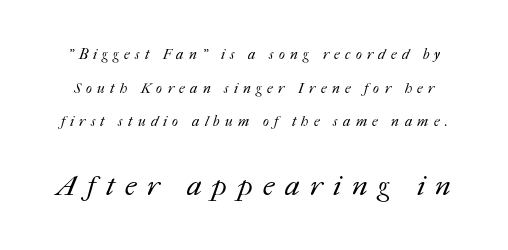
{"bold": "no", "weight": "regular", "width": "normal", "stroke_contrast": "medium", "x_height": "medium", "monospaced": "no", "underline": "no", "line_spacing": "loose", "line_spacing_ratio": 2.4, "letter_spacing": "wide", "letter_spacing_em": 0.38, "larger_block": "second", "size_ratio": 2.0, "glyph_px": 28}
